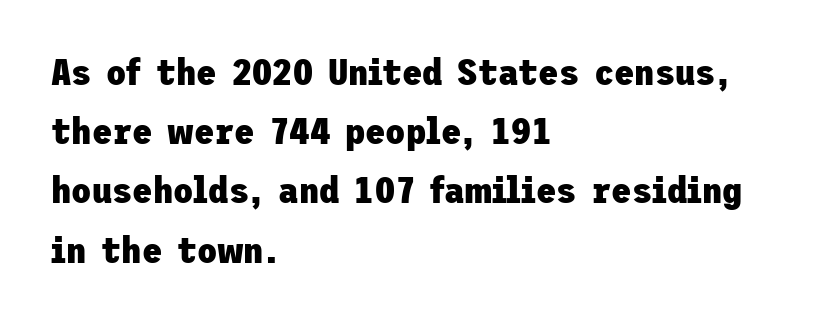
{"serif": "no", "italic": "no", "bold": "yes", "weight": "heavy", "width": "normal", "stroke_contrast": "low", "x_height": "medium", "underline": "no", "align": "left", "line_spacing": "normal", "line_spacing_ratio": 1.6, "letter_spacing": "normal", "letter_spacing_em": 0.0, "glyph_px": 37}
